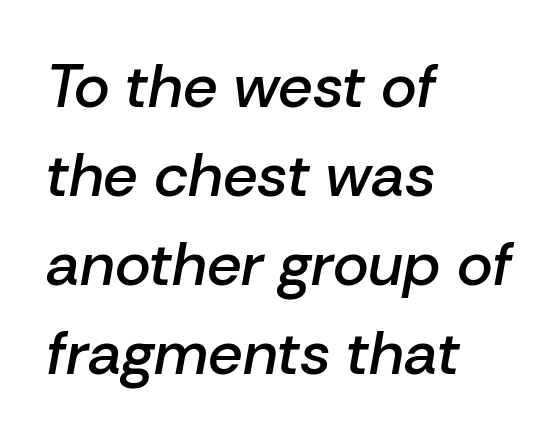
The image shows 61 px semibold type, italic (leaning right); set left-aligned, normal line spacing (1.46x), normal letter spacing, not underlined; low stroke contrast and a medium x-height.
